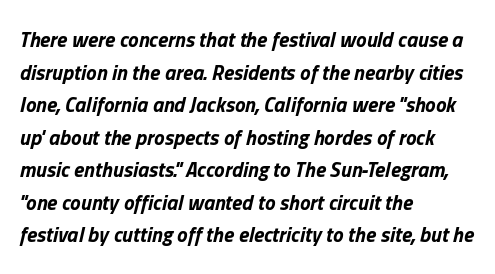
Q: Is the text bold? A: Yes.
Q: Is the text italic (slanted)? A: Yes, it leans right by about 13 degrees.
Q: Is the text underlined? A: No.
Q: How is the paragraph aligned? A: Left-aligned.
Q: Is the spacing between letters normal or unusually wide? A: Normal.
Q: Is the spacing between lines tight, normal or loose? A: Normal.
